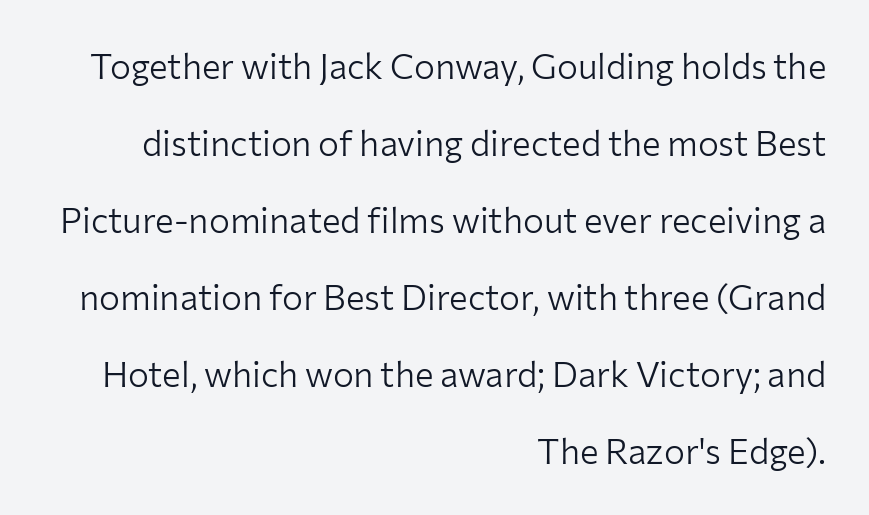
The image shows 35 px light sans-serif type, upright; set right-aligned, loose line spacing (2.2x), normal letter spacing, not underlined; low stroke contrast and a medium x-height.
